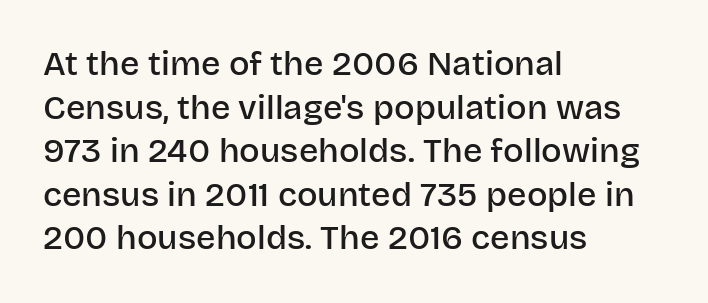
Q: Is the text bold? A: Semi-bold.
Q: Is the text italic (slanted)? A: No, it is upright.
Q: Is the typeface a serif or a sans-serif typeface? A: Sans-serif.
Q: Is the text underlined? A: No.
Q: How is the paragraph aligned? A: Left-aligned.
Q: Is the spacing between letters normal or unusually wide? A: Normal.
Q: Is the spacing between lines tight, normal or loose? A: Normal.
Q: Width (condensed, normal, or wide)? A: Normal.
Q: Stroke contrast? A: Low.
Q: x-height? A: Large.
Q: Monospaced? A: No.
